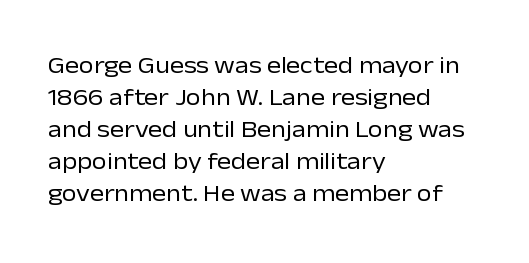
A bare baseline throughout the passage. Does the lettering tilt? It doesn't — this is upright. Leftover space on each line is placed entirely after the last word. Regarding leading, the lines here are spaced in the standard way. Inter-character spacing is left at the font's built-in metrics. Compared with a typical body face, this is equally light or lighter still.
